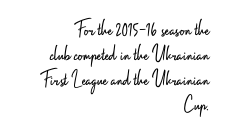
Q: Is the text bold? A: No.
Q: Is the text italic (slanted)? A: Yes.
Q: Is the text underlined? A: No.
Q: How is the paragraph aligned? A: Right-aligned.
Q: Is the spacing between letters normal or unusually wide? A: Normal.
Q: Is the spacing between lines tight, normal or loose? A: Tight.
